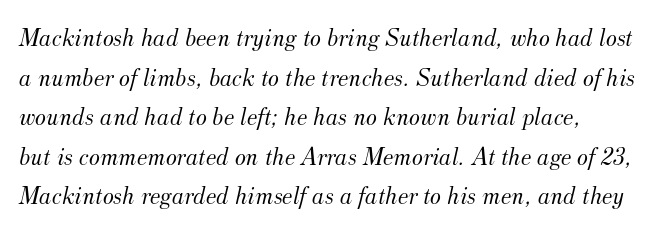
The image shows 26 px text type, italic (leaning right); set normal line spacing (1.52x), normal letter spacing, not underlined.
